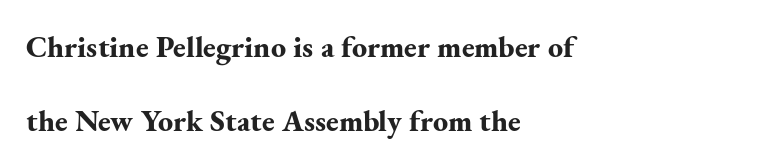
The image shows 30 px bold serif type, upright; set left-aligned, loose line spacing (2.48x), normal letter spacing, not underlined; medium stroke contrast and a small x-height.
